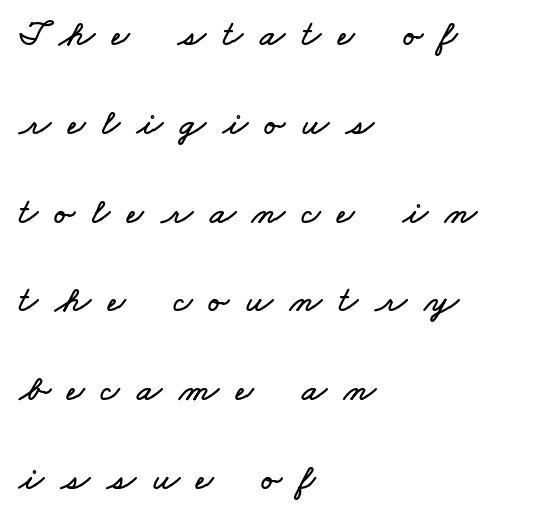
This rendering widens character spacing well past its baseline value. Compared with typical paragraphs, the rows here are farther apart. Any mark beneath the type? The region is blank. Alignment: flush left.
